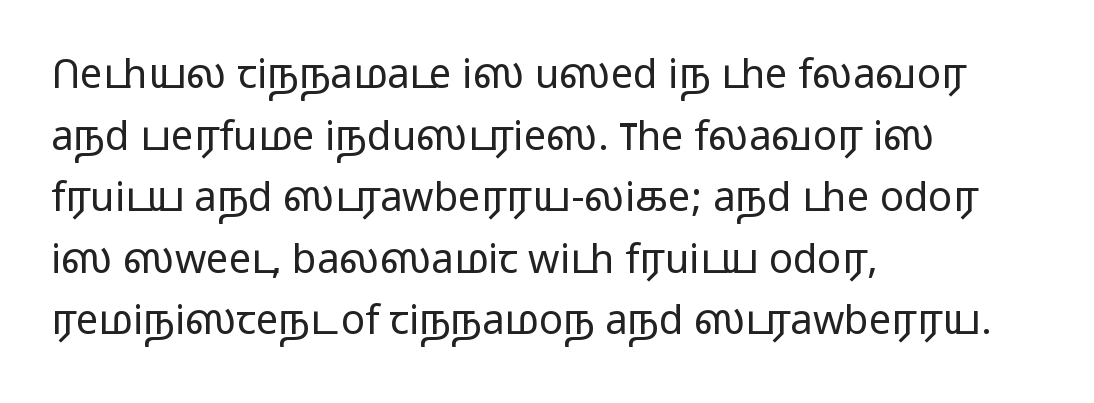
{"serif": "no", "italic": "no", "bold": "no", "weight": "light", "width": "wide", "stroke_contrast": "low", "x_height": "medium", "monospaced": "no", "underline": "no", "align": "left", "line_spacing": "normal", "line_spacing_ratio": 1.54, "letter_spacing": "normal", "letter_spacing_em": 0.0, "glyph_px": 40}
